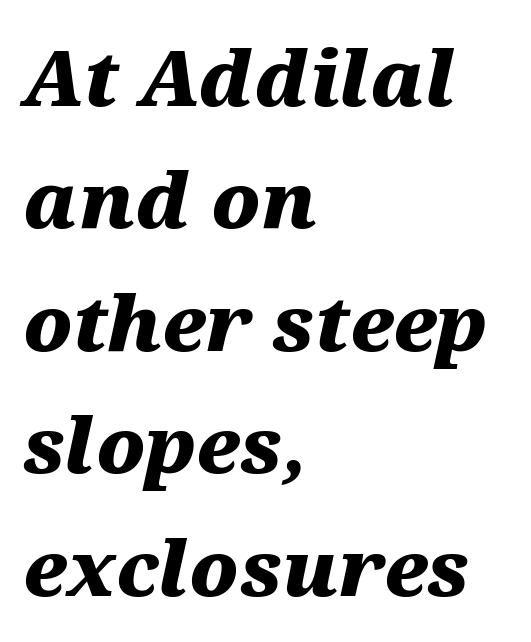
The typesetting leans heavy: a genuine bold. An italicized treatment has been applied to the whole sample. Evenly set lines give the paragraph a standard silhouette. No extra tracking has been applied to these lines. Character widths vary here, with narrow letters taking less room than wide ones. Underlining? Definitely not there.
